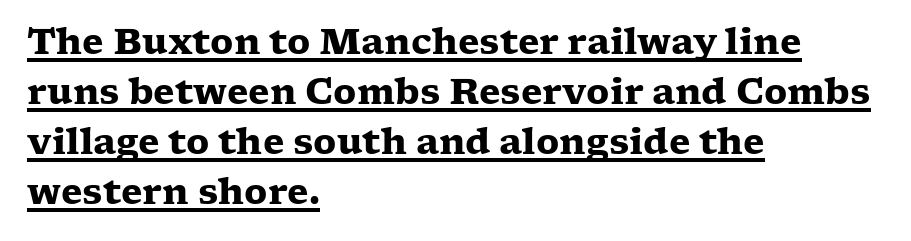
Q: Is the text bold? A: Yes.
Q: Is the text italic (slanted)? A: No, it is upright.
Q: Is the typeface a serif or a sans-serif typeface? A: Serif.
Q: Is the text underlined? A: Yes.
Q: How is the paragraph aligned? A: Left-aligned.
Q: Is the spacing between letters normal or unusually wide? A: Normal.
Q: Is the spacing between lines tight, normal or loose? A: Normal.
Q: Width (condensed, normal, or wide)? A: Wide.
Q: Stroke contrast? A: Low.
Q: x-height? A: Medium.
Q: Monospaced? A: No.
